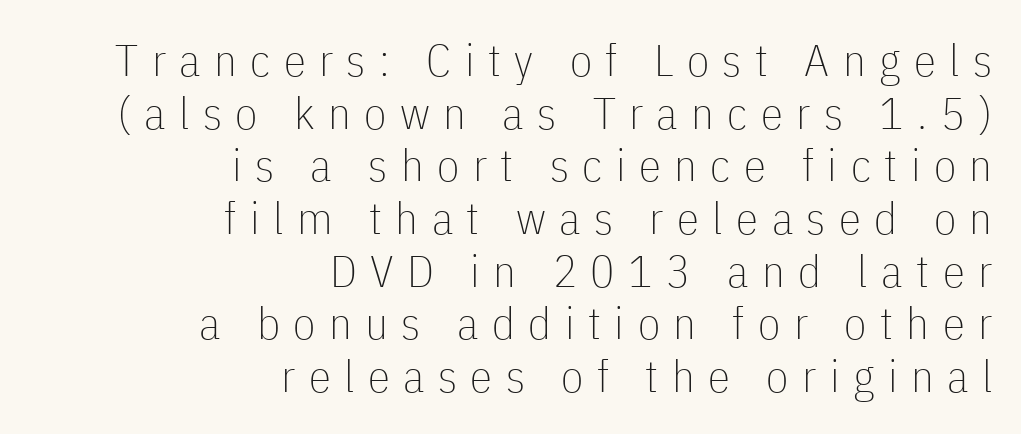
{"serif": "no", "italic": "no", "bold": "no", "weight": "thin", "width": "condensed", "stroke_contrast": "low", "x_height": "medium", "monospaced": "no", "underline": "no", "align": "right", "line_spacing_ratio": 1.17, "letter_spacing": "wide", "letter_spacing_em": 0.3, "glyph_px": 45}
